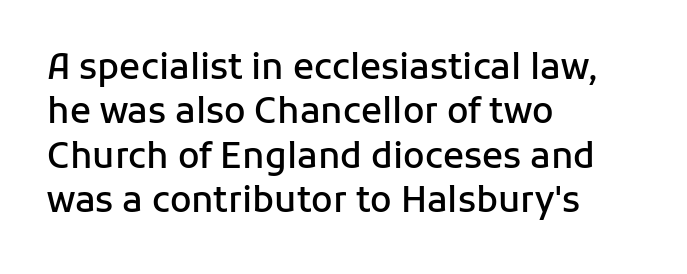
{"serif": "no", "italic": "no", "bold": "semi", "weight": "semibold", "width": "normal", "stroke_contrast": "low", "x_height": "medium", "monospaced": "no", "underline": "no", "align": "left", "line_spacing": "normal", "line_spacing_ratio": 1.27, "letter_spacing": "normal", "letter_spacing_em": 0.0, "glyph_px": 35}
